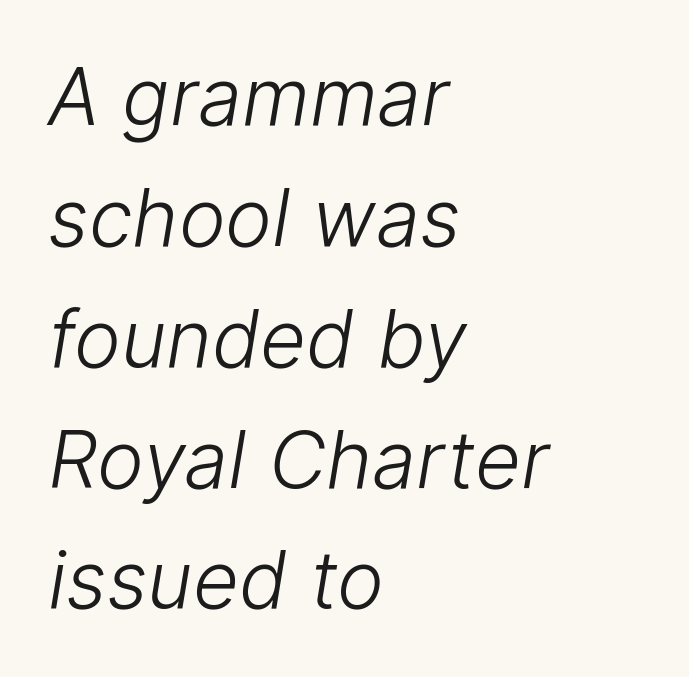
{"serif": "no", "bold": "no", "weight": "light", "width": "normal", "stroke_contrast": "low", "x_height": "medium", "monospaced": "no", "underline": "no", "align": "left", "line_spacing": "normal", "line_spacing_ratio": 1.53, "letter_spacing": "normal", "letter_spacing_em": 0.0, "glyph_px": 79}
